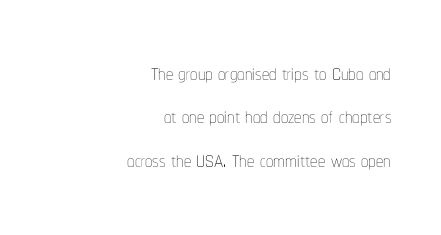
The image shows 29 px thin, condensed type, upright; set right-aligned, normal line spacing (1.5x), normal letter spacing, not underlined; low stroke contrast and a medium x-height.
